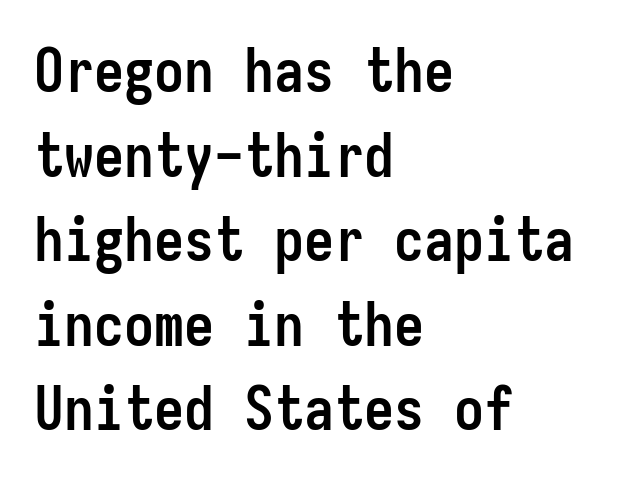
{"serif": "no", "italic": "no", "bold": "yes", "weight": "semibold", "width": "condensed", "stroke_contrast": "low", "x_height": "medium", "monospaced": "yes", "underline": "no", "align": "left", "line_spacing": "normal", "line_spacing_ratio": 1.41, "letter_spacing": "normal", "letter_spacing_em": 0.0, "glyph_px": 60}
